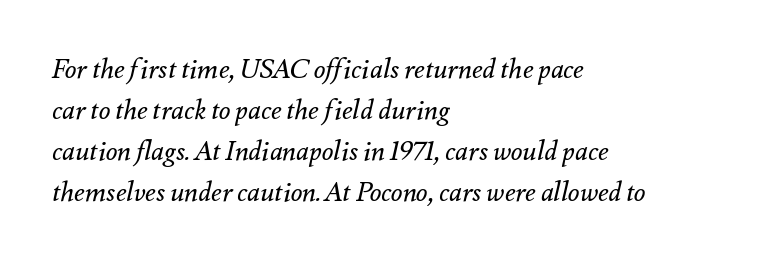
Leading matches the norm, producing a regular column. Compared with typical body copy, the letter spacing here is the same. When letters slant like this, we call the style italic. Honestly, there is no underline to notice here at all. The face looks like a standard text weight, possibly lighter. The paragraph has a hard left edge and a soft right edge.
